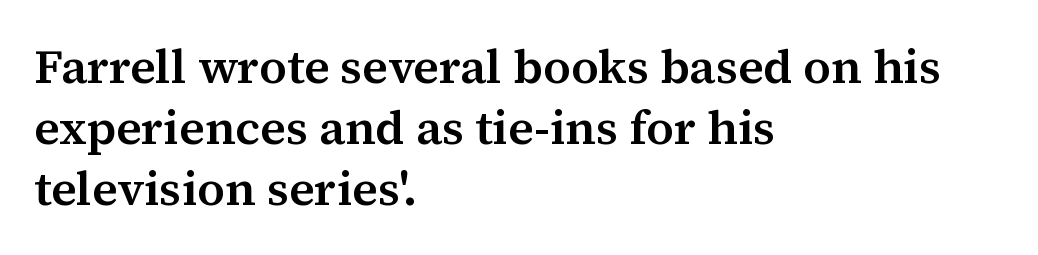
Q: Is the text bold? A: Semi-bold.
Q: Is the text italic (slanted)? A: No, it is upright.
Q: Is the typeface a serif or a sans-serif typeface? A: Serif.
Q: Is the text underlined? A: No.
Q: How is the paragraph aligned? A: Left-aligned.
Q: Is the spacing between letters normal or unusually wide? A: Normal.
Q: Is the spacing between lines tight, normal or loose? A: Normal.
Q: Width (condensed, normal, or wide)? A: Normal.
Q: Stroke contrast? A: Medium.
Q: x-height? A: Medium.
Q: Monospaced? A: No.
